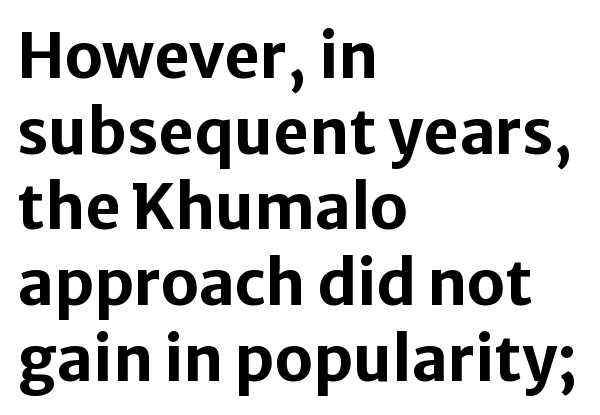
What stands out about the letter spacing? Nothing — it is the standard amount. Caption: multi-line text, flush left, ragged right. Vertical strokes here are truly vertical. Regarding serifs, this sample does without them.
